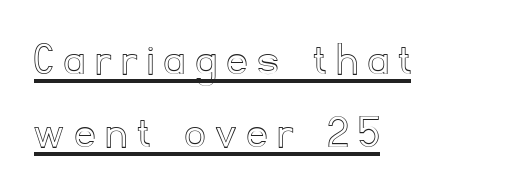
The image shows 49 px text type, upright; set left-aligned, normal line spacing (1.49x), unusually wide letter spacing (+0.23 em), underlined; a small x-height.
